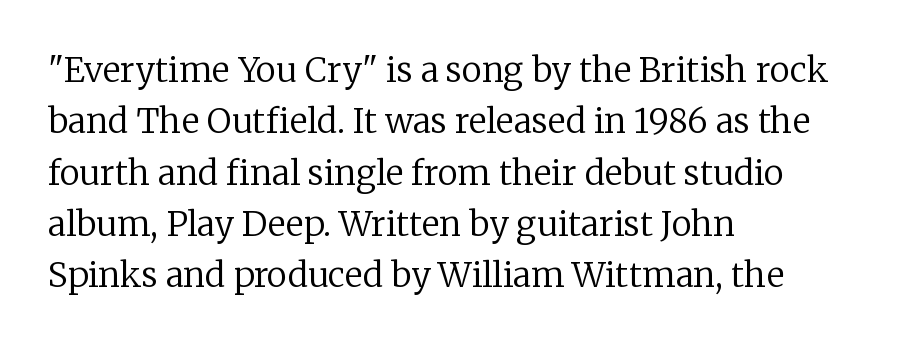
{"serif": "yes", "italic": "no", "bold": "no", "weight": "regular", "width": "normal", "stroke_contrast": "low", "x_height": "medium", "monospaced": "no", "underline": "no", "align": "left", "line_spacing": "normal", "line_spacing_ratio": 1.51, "letter_spacing": "normal", "letter_spacing_em": 0.0, "glyph_px": 34}
